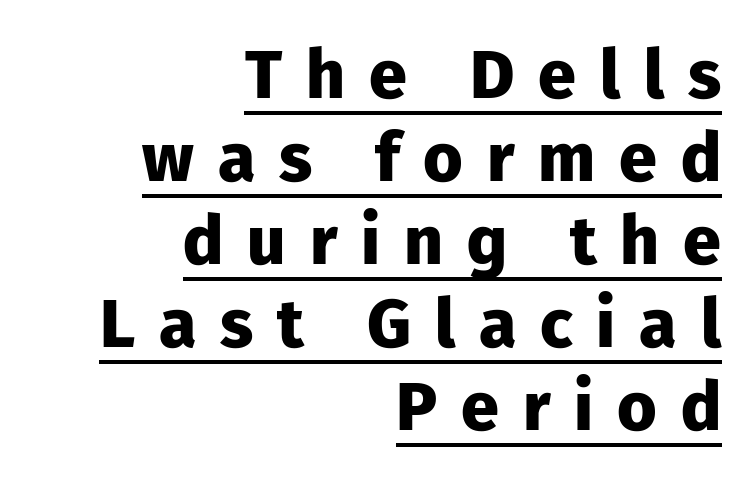
{"serif": "no", "italic": "no", "bold": "yes", "weight": "heavy", "width": "normal", "stroke_contrast": "low", "x_height": "medium", "monospaced": "no", "underline": "yes", "align": "right", "line_spacing_ratio": 1.22, "letter_spacing": "wide", "letter_spacing_em": 0.35, "glyph_px": 68}
